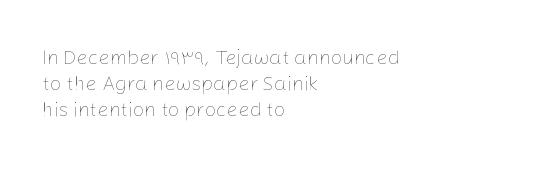
Interline gaps are of average width in this sample. Style check: upright. Tracking here is standard; glyphs follow each other at the usual distance. Stroke mass is kept to a normal reading level or below. Beneath every word, the page is bare. Leftover space on each line is placed entirely after the last word.
